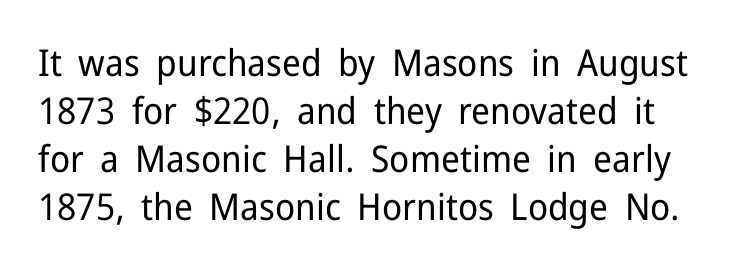
{"serif": "no", "italic": "no", "bold": "no", "weight": "regular", "width": "normal", "stroke_contrast": "low", "x_height": "medium", "monospaced": "no", "underline": "no", "line_spacing": "normal", "line_spacing_ratio": 1.3, "letter_spacing": "normal", "letter_spacing_em": 0.0, "glyph_px": 37}
